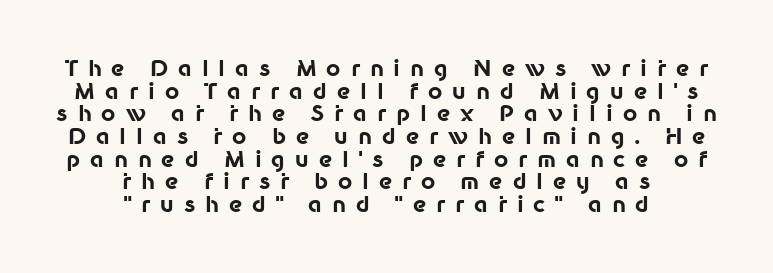
The image shows 22 px bold type, upright; set centered, tight line spacing (1.03x), unusually wide letter spacing (+0.45 em), not underlined.
